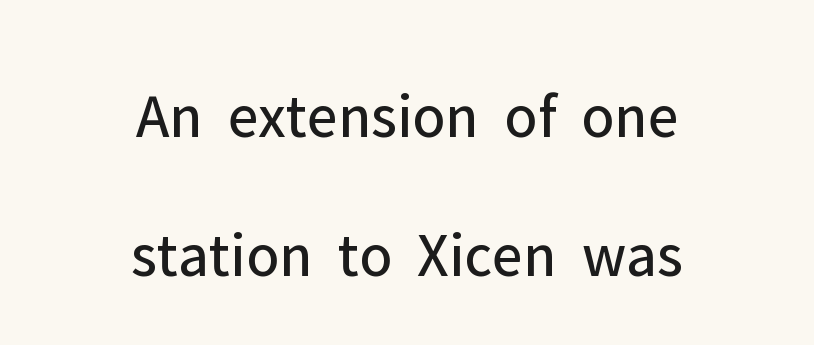
{"serif": "no", "italic": "no", "bold": "no", "weight": "regular", "width": "normal", "stroke_contrast": "low", "x_height": "medium", "monospaced": "no", "underline": "no", "align": "center", "line_spacing": "loose", "line_spacing_ratio": 2.2, "letter_spacing": "normal", "letter_spacing_em": 0.0, "glyph_px": 63}
